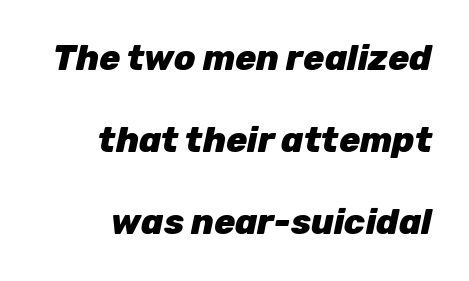
{"italic": "yes", "lean": "right", "slant_degrees": 12, "bold": "yes", "weight": "heavy", "width": "normal", "stroke_contrast": "low", "x_height": "medium", "monospaced": "no", "underline": "no", "align": "right", "line_spacing": "loose", "line_spacing_ratio": 2.35, "letter_spacing": "normal", "letter_spacing_em": 0.0, "glyph_px": 35}
